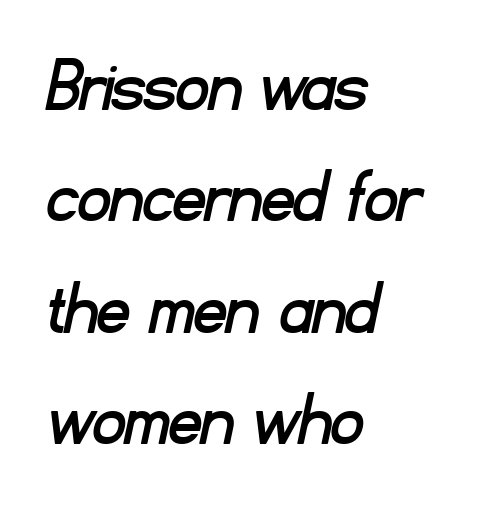
The image shows 79 px sans-serif type; set left-aligned, normal line spacing (1.41x), normal letter spacing, not underlined; low stroke contrast and a small x-height.
